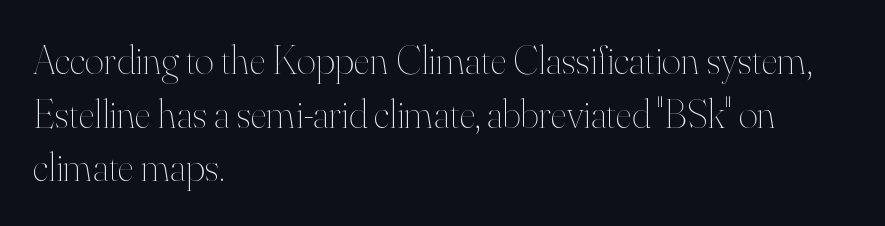
Quick note: not italic, upright. The paragraph shown leans on its left margin. Look at the tracking — it's just the regular setting, nothing added. Caption: face not bold, strokes unweighted. How would I describe the line gaps? Plain and ordinary.
